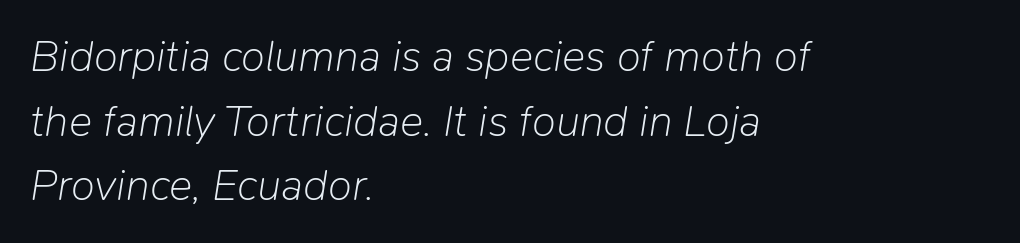
Q: Is the text bold? A: No.
Q: Is the text italic (slanted)? A: Yes, it leans right by about 9 degrees.
Q: Is the text underlined? A: No.
Q: How is the paragraph aligned? A: Left-aligned.
Q: Is the spacing between letters normal or unusually wide? A: Normal.
Q: Is the spacing between lines tight, normal or loose? A: Normal.
Q: Width (condensed, normal, or wide)? A: Normal.
Q: Stroke contrast? A: Low.
Q: x-height? A: Medium.
Q: Monospaced? A: No.
